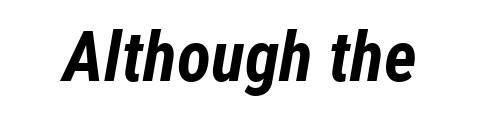
Q: Is the text bold? A: Yes.
Q: Is the text italic (slanted)? A: Yes, it leans right by about 12 degrees.
Q: Is the text underlined? A: No.
Q: Is the spacing between letters normal or unusually wide? A: Normal.
Q: Width (condensed, normal, or wide)? A: Condensed.
Q: Stroke contrast? A: Low.
Q: x-height? A: Medium.
Q: Monospaced? A: No.
